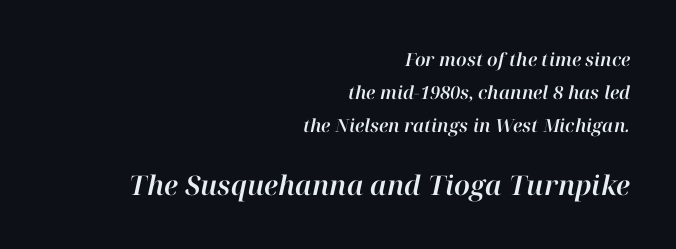
The image shows 27 px text type, italic (leaning right); set right-aligned, line spacing 1.82x, normal letter spacing, not underlined; the second (bottom) block is 1.5x larger.
